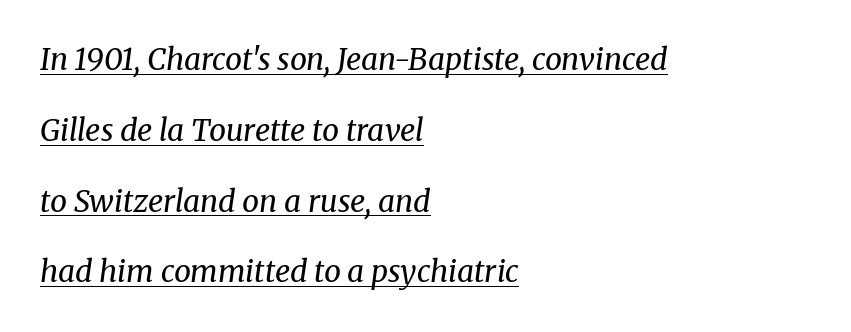
The image shows 30 px regular-weight serif type, italic (leaning right); set left-aligned, loose line spacing (2.36x), normal letter spacing, underlined; medium stroke contrast and a medium x-height.
